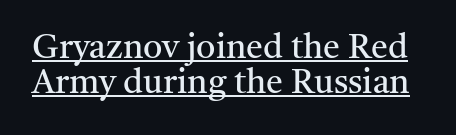
Q: Is the text bold? A: No.
Q: Is the text italic (slanted)? A: No, it is upright.
Q: Is the typeface a serif or a sans-serif typeface? A: Serif.
Q: Is the text underlined? A: Yes.
Q: Is the spacing between letters normal or unusually wide? A: Normal.
Q: Is the spacing between lines tight, normal or loose? A: Tight.
Q: Width (condensed, normal, or wide)? A: Normal.
Q: Stroke contrast? A: Medium.
Q: x-height? A: Medium.
Q: Monospaced? A: No.
